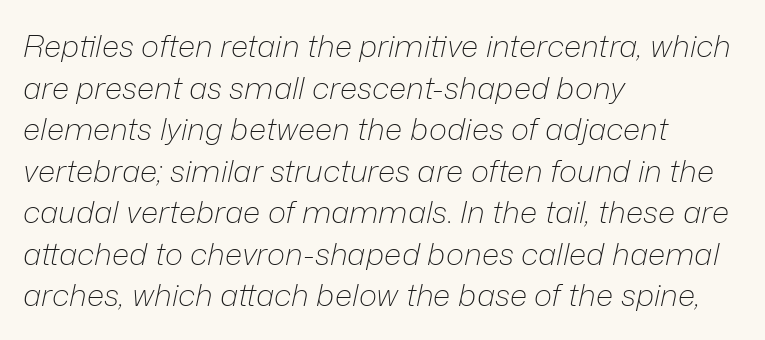
Q: Is the text bold? A: No.
Q: Is the text italic (slanted)? A: Yes, it leans right by about 12 degrees.
Q: Is the text underlined? A: No.
Q: How is the paragraph aligned? A: Left-aligned.
Q: Is the spacing between letters normal or unusually wide? A: Normal.
Q: Is the spacing between lines tight, normal or loose? A: Normal.
Q: Width (condensed, normal, or wide)? A: Normal.
Q: Stroke contrast? A: Low.
Q: x-height? A: Medium.
Q: Monospaced? A: No.
